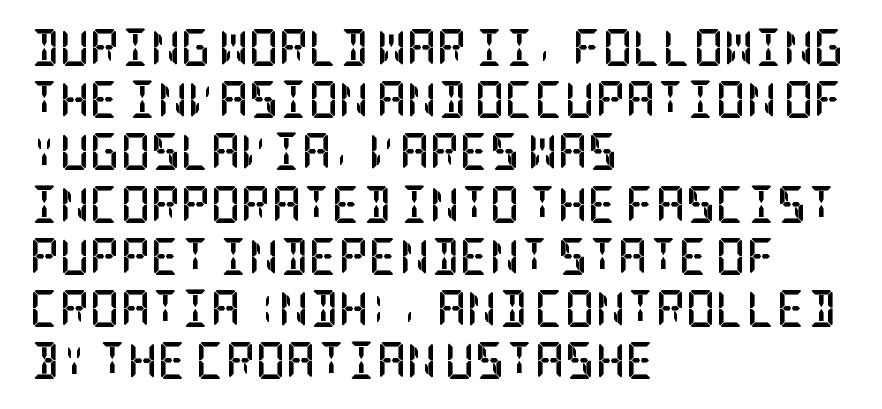
The image shows 37 px semibold, condensed serif type, upright; set left-aligned, normal line spacing (1.41x), normal letter spacing, not underlined; low stroke contrast and a large x-height.
